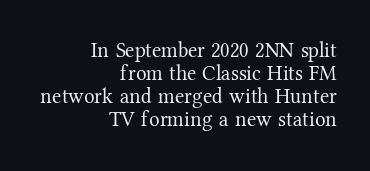
The image shows 21 px text type, upright; set right-aligned, tight line spacing (1.1x), normal letter spacing, not underlined.
